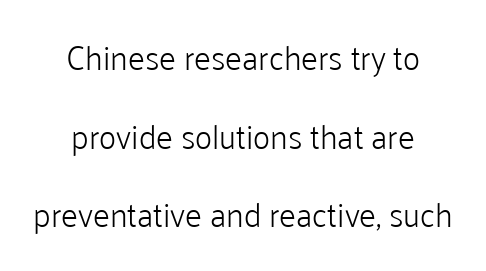
The image shows 33 px light sans-serif type, upright; set centered, loose line spacing (2.38x), normal letter spacing, not underlined; low stroke contrast and a medium x-height.
